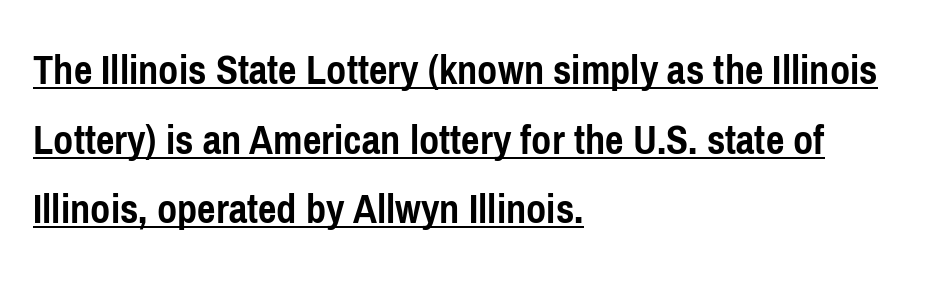
Q: Is the text bold? A: Yes.
Q: Is the text italic (slanted)? A: No, it is upright.
Q: Is the typeface a serif or a sans-serif typeface? A: Sans-serif.
Q: Is the text underlined? A: Yes.
Q: How is the paragraph aligned? A: Left-aligned.
Q: Is the spacing between letters normal or unusually wide? A: Normal.
Q: Is the spacing between lines tight, normal or loose? A: Normal.
Q: Width (condensed, normal, or wide)? A: Condensed.
Q: Stroke contrast? A: Low.
Q: x-height? A: Medium.
Q: Monospaced? A: No.
